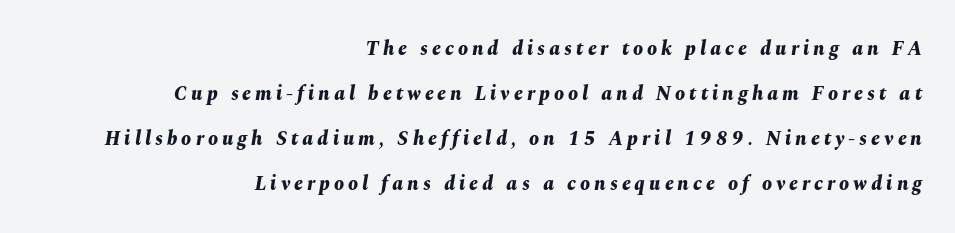
{"italic": "yes", "lean": "right", "slant_degrees": 10, "bold": "yes", "underline": "no", "align": "right", "line_spacing": "loose", "line_spacing_ratio": 2.25, "letter_spacing": "wide", "letter_spacing_em": 0.2, "glyph_px": 20}
